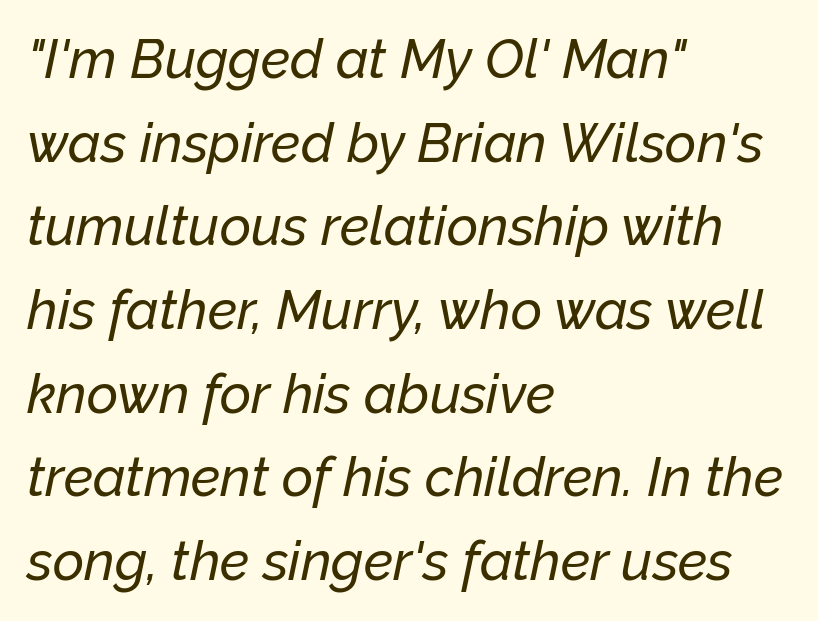
{"italic": "yes", "lean": "right", "slant_degrees": 12, "width": "normal", "stroke_contrast": "low", "x_height": "medium", "monospaced": "no", "underline": "no", "align": "left", "line_spacing": "normal", "line_spacing_ratio": 1.55, "letter_spacing": "normal", "letter_spacing_em": 0.0, "glyph_px": 54}
